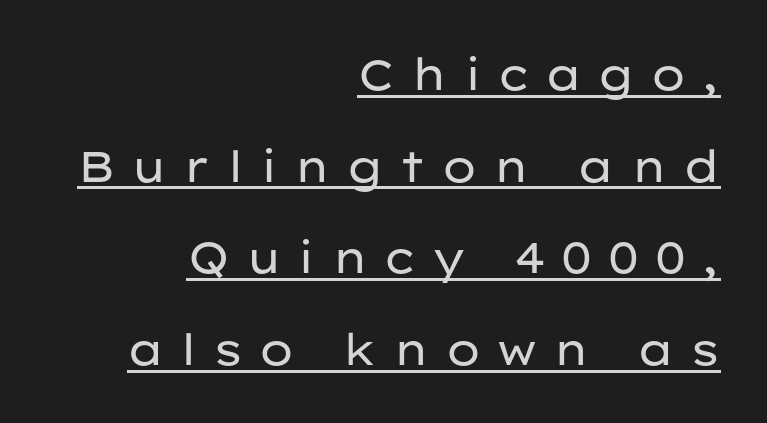
The image shows 43 px regular-weight, wide sans-serif type, upright; set right-aligned, loose line spacing (2.13x), unusually wide letter spacing (+0.33 em), underlined; low stroke contrast and a medium x-height.
